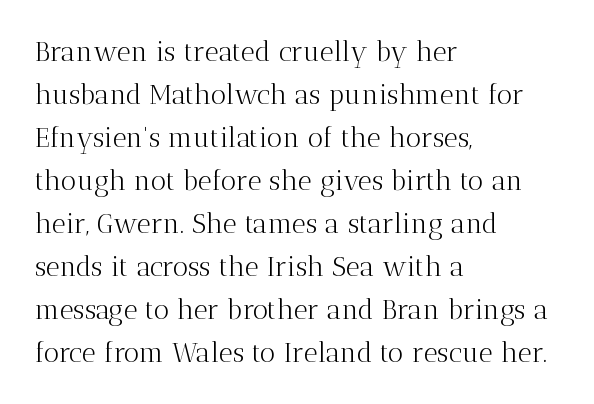
Q: Is the text bold? A: No.
Q: Is the text italic (slanted)? A: No, it is upright.
Q: Is the text underlined? A: No.
Q: How is the paragraph aligned? A: Left-aligned.
Q: Is the spacing between letters normal or unusually wide? A: Normal.
Q: Is the spacing between lines tight, normal or loose? A: Normal.
